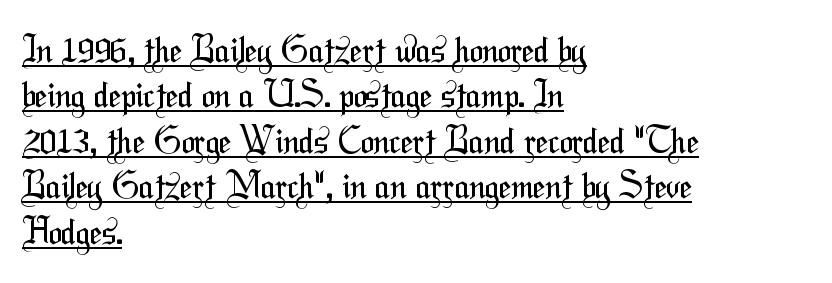
The image shows 35 px regular-weight, condensed sans-serif type; set left-aligned, normal line spacing (1.3x), normal letter spacing, underlined; medium stroke contrast and a medium x-height.
